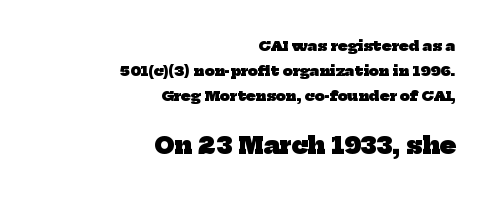
{"bold": "yes", "underline": "no", "align": "right", "line_spacing_ratio": 1.79, "letter_spacing": "normal", "letter_spacing_em": 0.0, "larger_block": "second", "size_ratio": 1.64, "glyph_px": 23}
